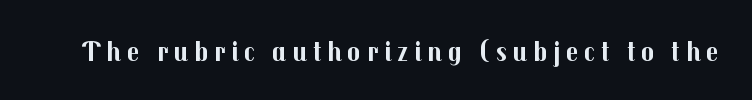
{"serif": "no", "italic": "no", "bold": "yes", "weight": "bold", "width": "normal", "stroke_contrast": "medium", "x_height": "medium", "monospaced": "no", "underline": "no", "letter_spacing": "wide", "letter_spacing_em": 0.2, "glyph_px": 28}
